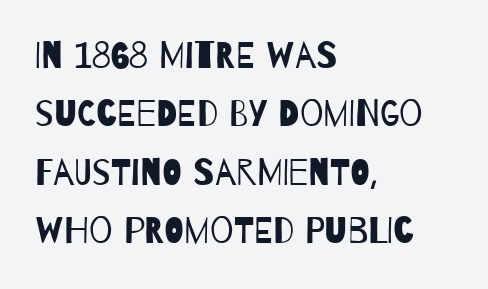
The image shows 37 px regular-weight, condensed sans-serif type; set left-aligned, normal line spacing (1.58x), normal letter spacing, not underlined; low stroke contrast and a large x-height.
